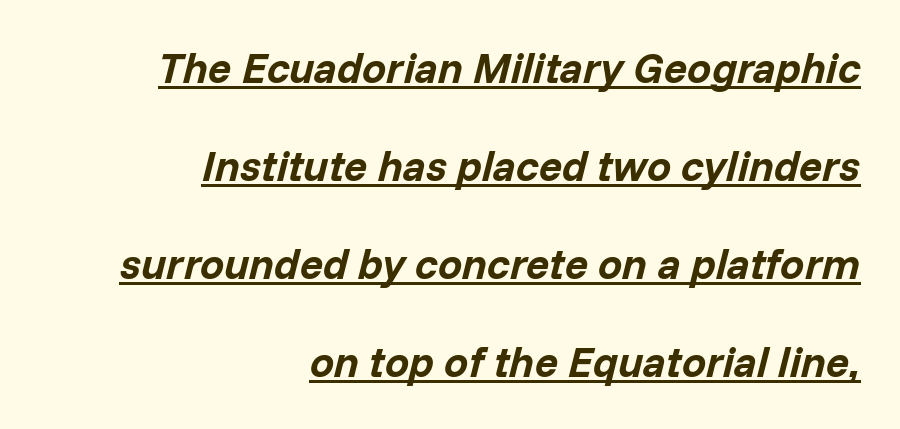
{"italic": "yes", "lean": "right", "slant_degrees": 14, "bold": "yes", "weight": "bold", "width": "normal", "stroke_contrast": "low", "x_height": "medium", "monospaced": "no", "underline": "yes", "align": "right", "line_spacing": "loose", "line_spacing_ratio": 2.28, "letter_spacing": "normal", "letter_spacing_em": 0.0, "glyph_px": 43}
